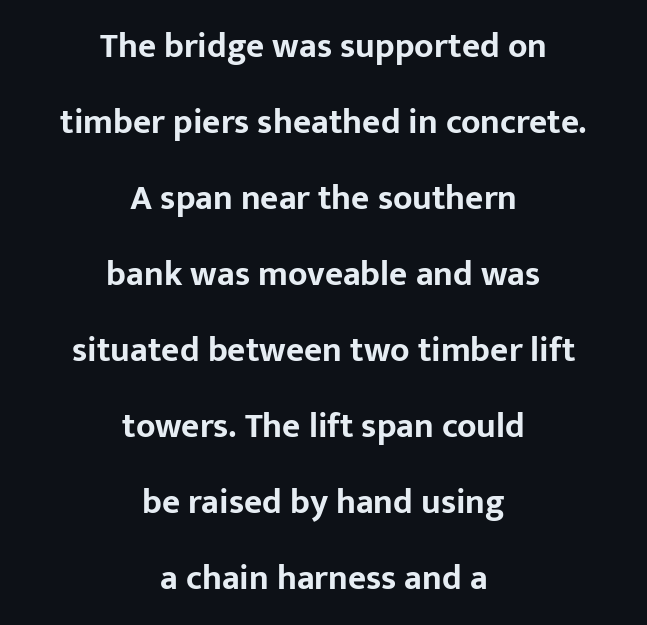
Q: Is the text bold? A: Yes.
Q: Is the text italic (slanted)? A: No, it is upright.
Q: Is the typeface a serif or a sans-serif typeface? A: Sans-serif.
Q: Is the text underlined? A: No.
Q: How is the paragraph aligned? A: Centered.
Q: Is the spacing between letters normal or unusually wide? A: Normal.
Q: Is the spacing between lines tight, normal or loose? A: Loose.
Q: Width (condensed, normal, or wide)? A: Normal.
Q: Stroke contrast? A: Low.
Q: x-height? A: Medium.
Q: Monospaced? A: No.
